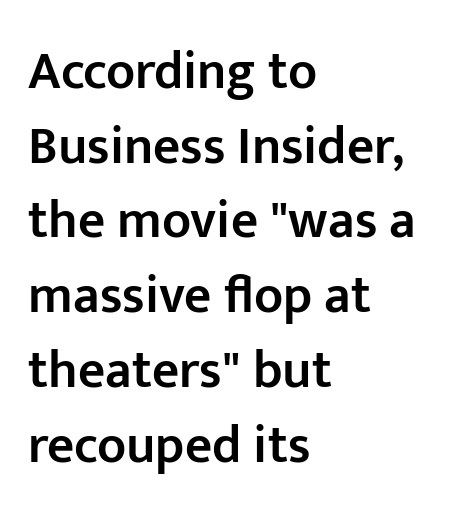
Stroke thickness is moderately raised; the sample reads as semibold. The space beneath each line is pristine and unruled. The passage shown is typed in a proportional face where columns would drift. The lettering holds an erect, upright posture throughout. One-word summary of the alignment: left. The vertical gap from one line to the next is medium.
